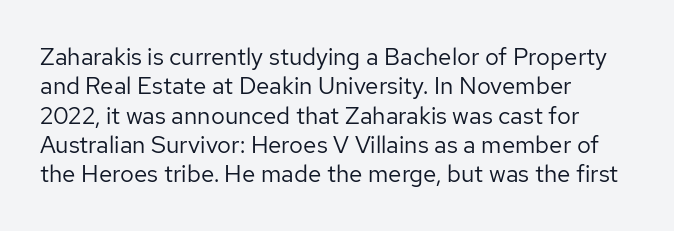
Notice how the stems are strictly vertical — no italics here. Standard letterfit; no display-style spreading of the glyphs. The space beneath each line is pristine and unruled. Counters stay open thanks to moderate or lighter strokes. A classic flush-left, rag-right setting is used for this passage.
